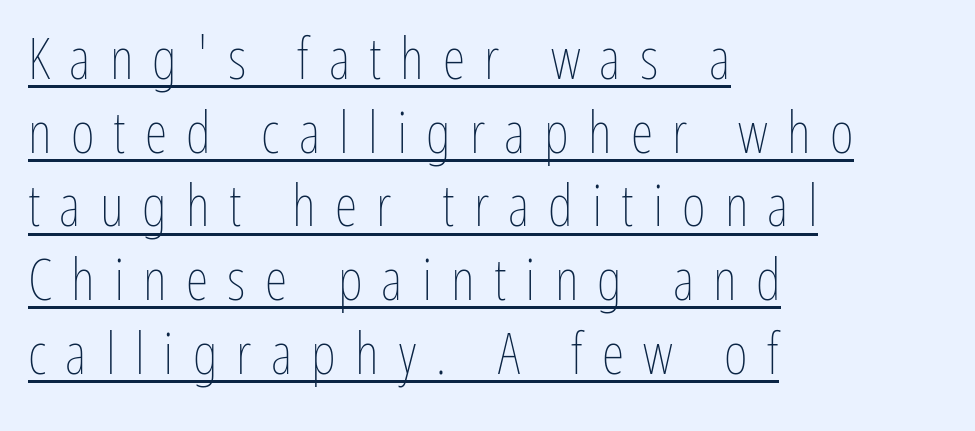
Here the glyphs are tracked loosely, breaking word shapes into spaced letters. Every word sits above its own underline. You can tell it's not italic because the verticals are truly vertical. The rows are spaced the way most documents space them.
